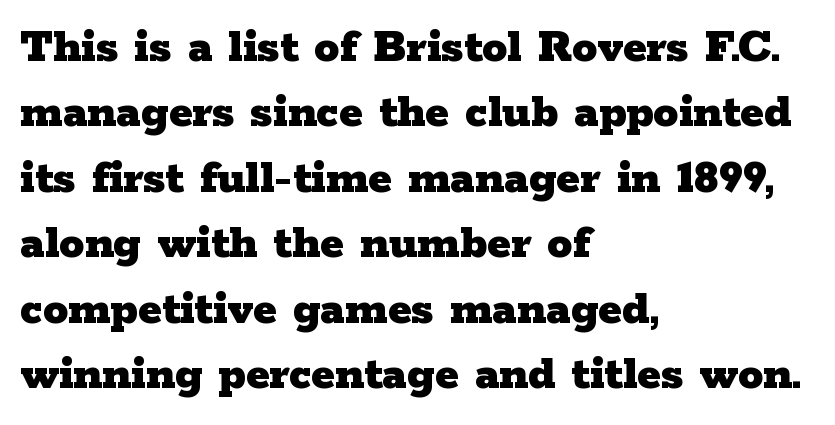
{"serif": "yes", "italic": "no", "bold": "yes", "weight": "heavy", "width": "wide", "stroke_contrast": "low", "x_height": "medium", "monospaced": "no", "underline": "no", "align": "left", "line_spacing": "normal", "line_spacing_ratio": 1.31, "letter_spacing": "normal", "letter_spacing_em": 0.0, "glyph_px": 50}
